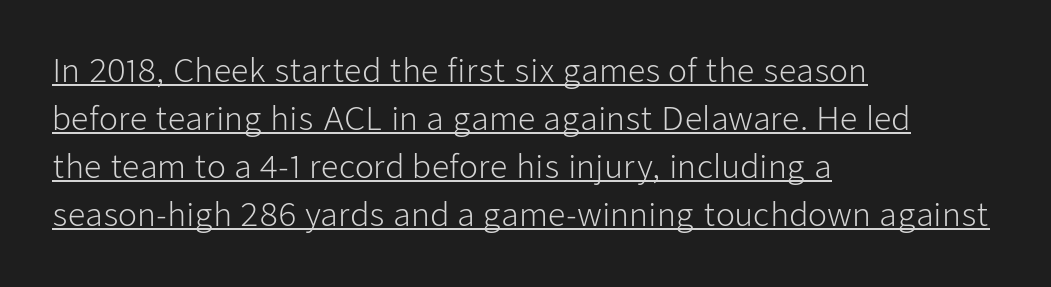
Successive baselines arrive at the customary interval. A light-to-regular cut is what we see here. This is roman type, the default non-slanted kind. In CSS terms this would be text-align: left. Typographically, this falls in the sans-serif category. A typesetter would call this zero additional tracking.
